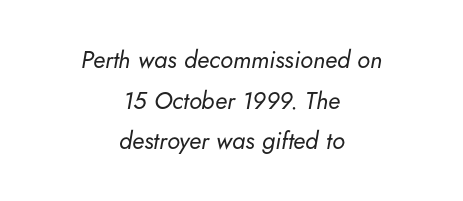
The image shows 24 px text type, italic (leaning right); set centered, normal line spacing (1.69x), normal letter spacing, not underlined.
